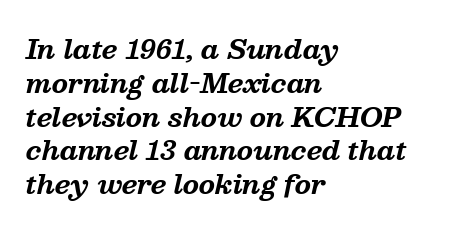
{"italic": "yes", "lean": "right", "slant_degrees": 13, "bold": "yes", "underline": "no", "align": "left", "line_spacing": "normal", "line_spacing_ratio": 1.3, "letter_spacing": "normal", "letter_spacing_em": 0.0, "glyph_px": 26}
